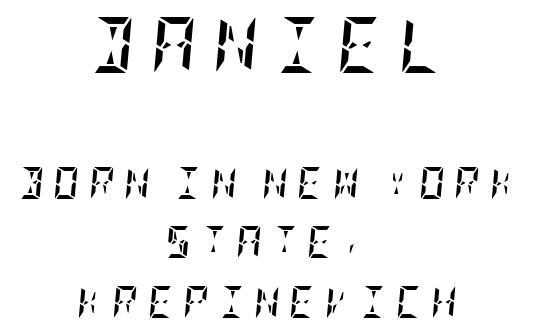
{"italic": "yes", "lean": "right", "slant_degrees": 5, "bold": "yes", "weight": "semibold", "width": "condensed", "stroke_contrast": "low", "x_height": "large", "underline": "no", "align": "center", "line_spacing_ratio": 1.87, "letter_spacing": "wide", "letter_spacing_em": 0.29, "larger_block": "first", "size_ratio": 1.75, "glyph_px": 56}
